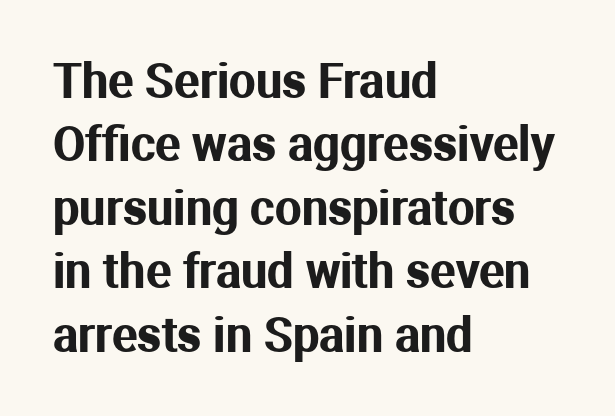
{"serif": "no", "italic": "no", "width": "normal", "stroke_contrast": "medium", "x_height": "medium", "monospaced": "no", "underline": "no", "align": "left", "line_spacing": "normal", "line_spacing_ratio": 1.35, "letter_spacing": "normal", "letter_spacing_em": 0.0, "glyph_px": 47}
